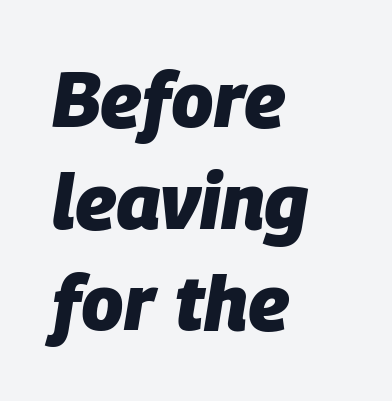
The image shows 77 px heavy type, italic (leaning right); set left-aligned, normal line spacing (1.32x), normal letter spacing, not underlined; low stroke contrast and a large x-height.
